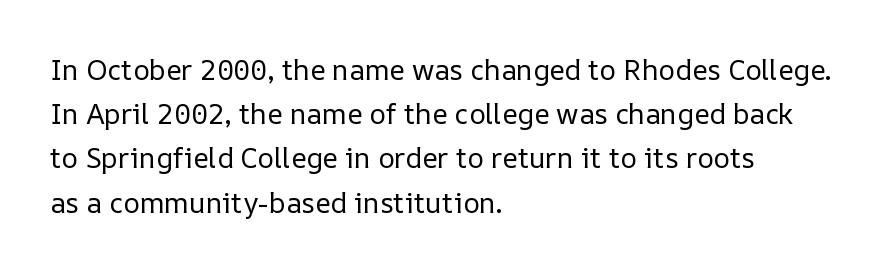
{"italic": "no", "bold": "no", "weight": "regular", "width": "normal", "stroke_contrast": "low", "x_height": "medium", "monospaced": "no", "underline": "no", "align": "left", "line_spacing": "normal", "line_spacing_ratio": 1.58, "letter_spacing": "normal", "letter_spacing_em": 0.0, "glyph_px": 28}
